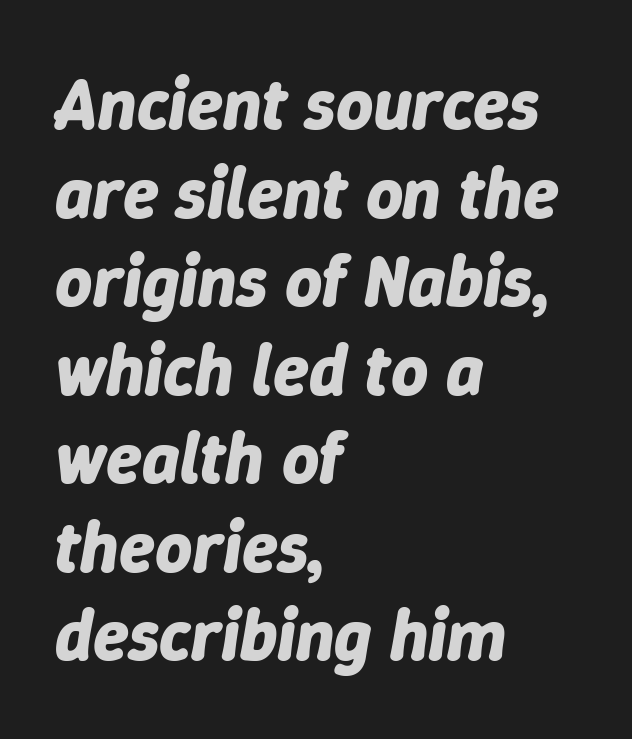
The paragraph shown leans on its left margin. Check under the words: just untouched page. You could not count columns in this text — the font is proportionally spaced. This is oblique type, the kind used for emphasis or titles. These lines carry a lot of weight — the face is fully bold. Between one letter and the next there's only the usual sliver of space.
